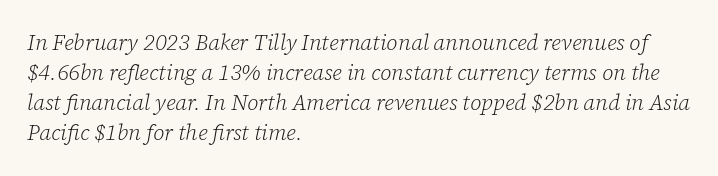
The rendering anchors every line to the left-hand side. Nothing unusual about the tracking: characters are spaced as the font intends. Each row of text sits above clean, open space. When letters slant like this, we call the style italic. The lines sit at an ordinary, default distance from one another. Weight: not bold — regular or lighter.
